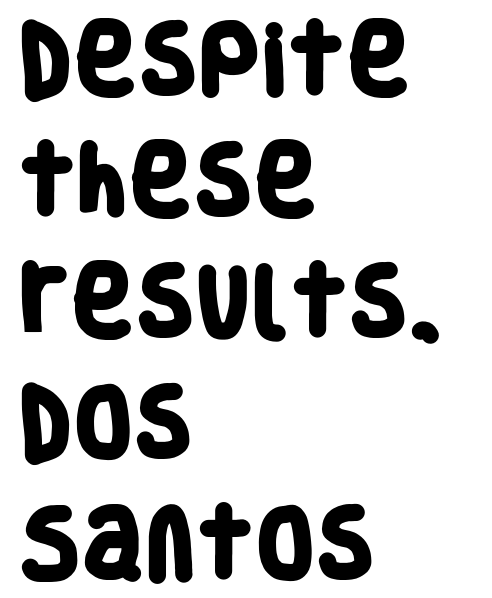
The designer went with a sans here, leaving each stem footless. A typesetter would call this leading conventional body-copy spacing. Horizontally, the lines are justified to the leading edge only. Underlining? Definitely not there.
